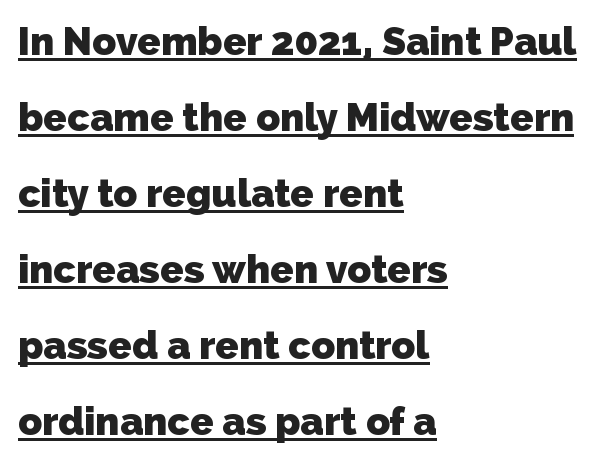
Default kerning and tracking; the words read as compact shapes. These lines are rendered in a variable-pitch font. Each line starts at the same left margin while the right side varies. This is heavy type, rendered in bold. This is underlined copy, the kind a proofreader might mark for attention. What kind of face is this? One without serifs — a sans.
